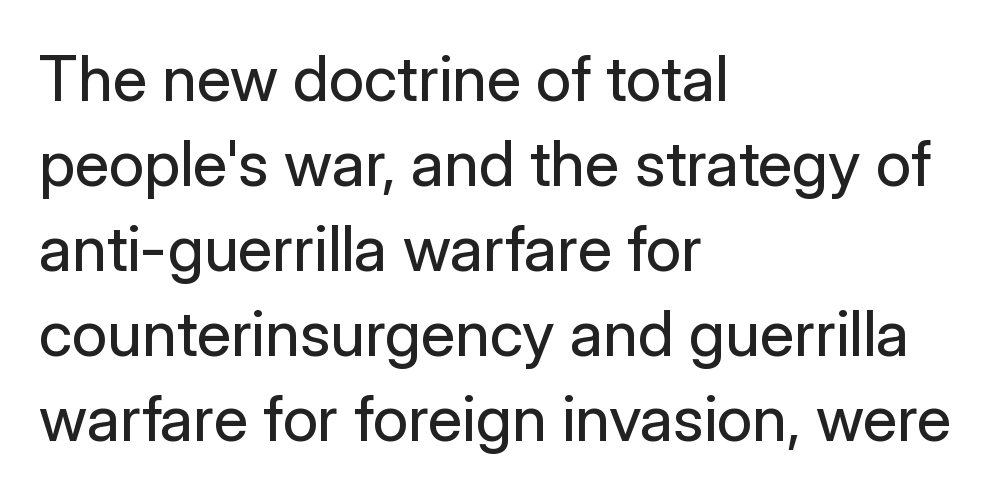
Q: Is the text bold? A: No.
Q: Is the text italic (slanted)? A: No, it is upright.
Q: Is the typeface a serif or a sans-serif typeface? A: Sans-serif.
Q: Is the text underlined? A: No.
Q: How is the paragraph aligned? A: Left-aligned.
Q: Is the spacing between letters normal or unusually wide? A: Normal.
Q: Is the spacing between lines tight, normal or loose? A: Normal.
Q: Width (condensed, normal, or wide)? A: Normal.
Q: Stroke contrast? A: Low.
Q: x-height? A: Medium.
Q: Monospaced? A: No.
